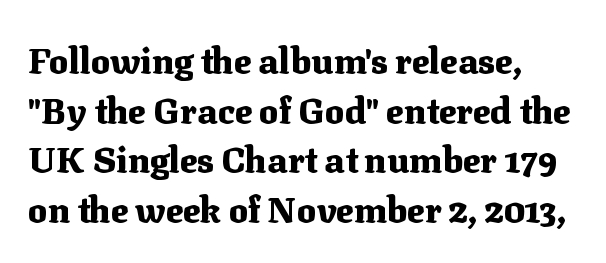
Q: Is the text bold? A: Yes.
Q: Is the text italic (slanted)? A: No, it is upright.
Q: Is the typeface a serif or a sans-serif typeface? A: Serif.
Q: Is the text underlined? A: No.
Q: How is the paragraph aligned? A: Left-aligned.
Q: Is the spacing between letters normal or unusually wide? A: Normal.
Q: Is the spacing between lines tight, normal or loose? A: Normal.
Q: Width (condensed, normal, or wide)? A: Normal.
Q: Stroke contrast? A: Medium.
Q: x-height? A: Medium.
Q: Monospaced? A: No.
